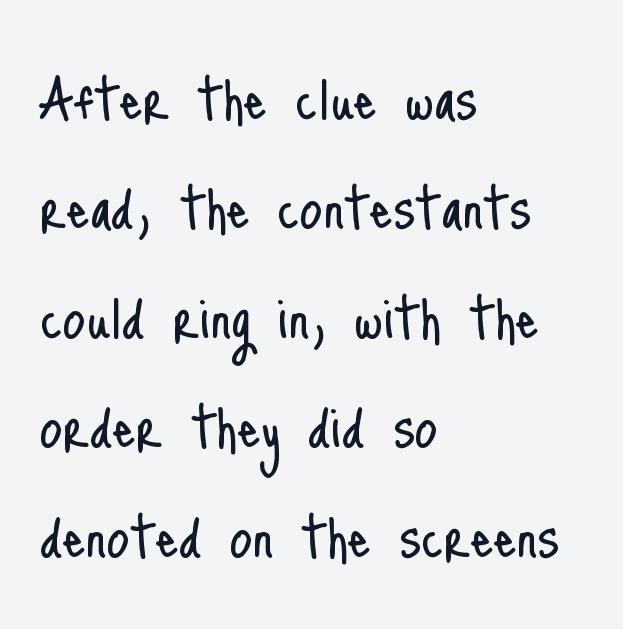
The characters display no serif detailing; their extremities are plain. Stems here are at most as thick as an everyday book face. Any mark beneath the type? The region is blank. The face used here is rendered with its standard letterfit. The paragraph shown leans on its left margin. Ascenders rise straight up at ninety degrees.
